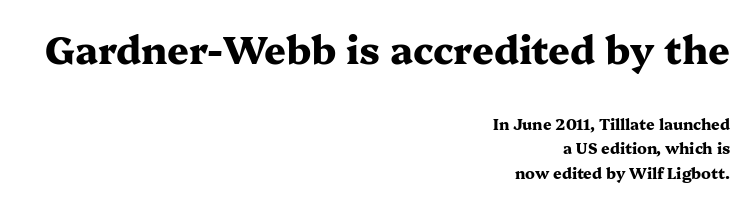
The image shows 38 px heavy, wide serif type, upright; set right-aligned, normal line spacing (1.62x), normal letter spacing, not underlined; the first (top) block is 2.53x larger; medium stroke contrast and a medium x-height.
